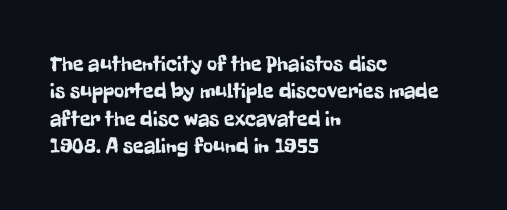
Q: Is the text italic (slanted)? A: No, it is upright.
Q: Is the text underlined? A: No.
Q: How is the paragraph aligned? A: Left-aligned.
Q: Is the spacing between letters normal or unusually wide? A: Normal.
